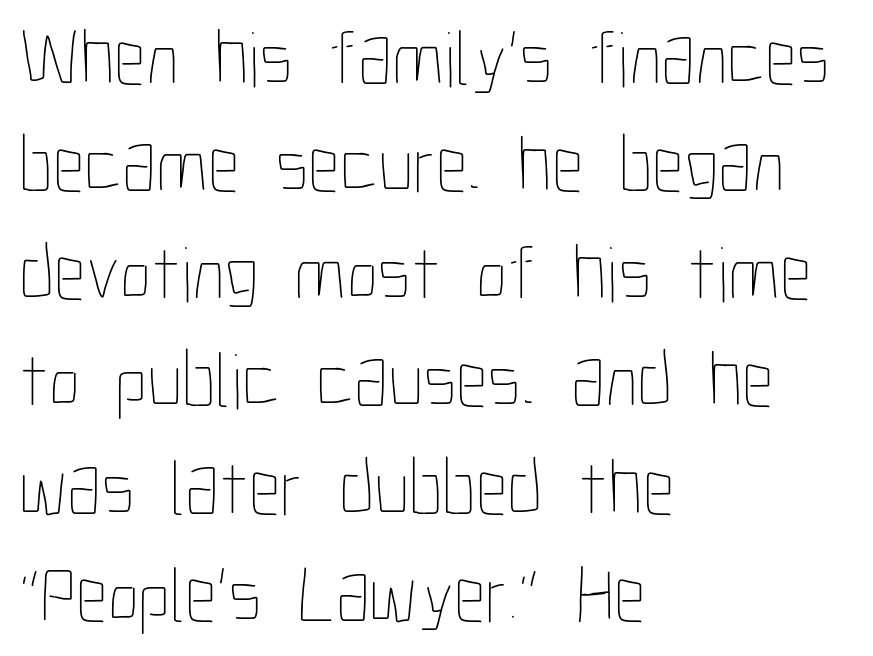
{"italic": "no", "bold": "no", "weight": "thin", "width": "condensed", "stroke_contrast": "low", "x_height": "medium", "monospaced": "no", "underline": "no", "align": "left", "line_spacing": "normal", "line_spacing_ratio": 1.36, "letter_spacing": "normal", "letter_spacing_em": 0.0, "glyph_px": 79}
